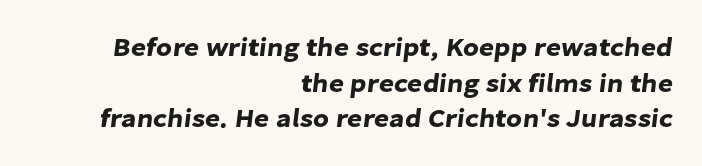
Descenders are the only things crossing below the line. The paragraph has a hard right edge and a soft left edge. Caption: standard tracking, unaltered. Each new line begins a customary step beneath the previous one.
